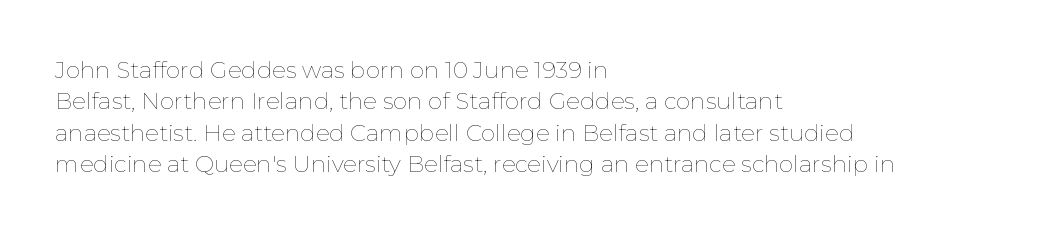
The image shows 23 px text type, upright; set left-aligned, normal line spacing (1.36x), normal letter spacing, not underlined.
